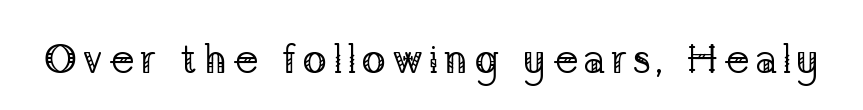
The image shows 41 px regular-weight serif type, upright; set not underlined; low stroke contrast and a medium x-height.
